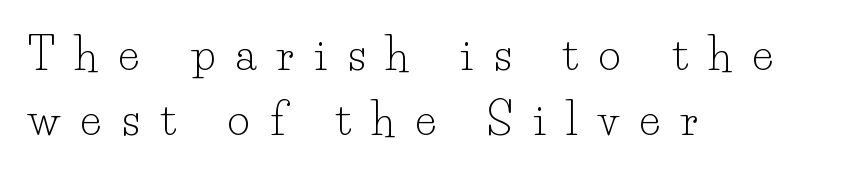
{"serif": "yes", "italic": "no", "bold": "no", "weight": "light", "width": "normal", "stroke_contrast": "low", "x_height": "small", "monospaced": "no", "underline": "no", "align": "left", "line_spacing": "normal", "line_spacing_ratio": 1.52, "letter_spacing": "wide", "letter_spacing_em": 0.49, "glyph_px": 43}
